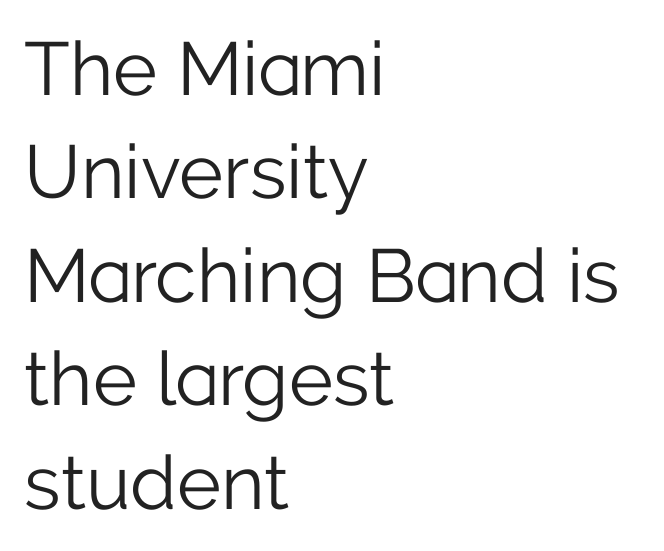
Q: Is the text bold? A: No.
Q: Is the text italic (slanted)? A: No, it is upright.
Q: Is the typeface a serif or a sans-serif typeface? A: Sans-serif.
Q: Is the text underlined? A: No.
Q: How is the paragraph aligned? A: Left-aligned.
Q: Is the spacing between letters normal or unusually wide? A: Normal.
Q: Is the spacing between lines tight, normal or loose? A: Normal.
Q: Width (condensed, normal, or wide)? A: Normal.
Q: Stroke contrast? A: Low.
Q: x-height? A: Medium.
Q: Monospaced? A: No.
